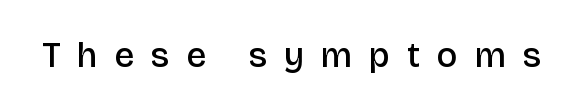
{"serif": "no", "italic": "no", "bold": "semi", "weight": "semibold", "width": "normal", "stroke_contrast": "low", "x_height": "large", "monospaced": "no", "underline": "no", "letter_spacing": "wide", "letter_spacing_em": 0.49, "glyph_px": 35}
